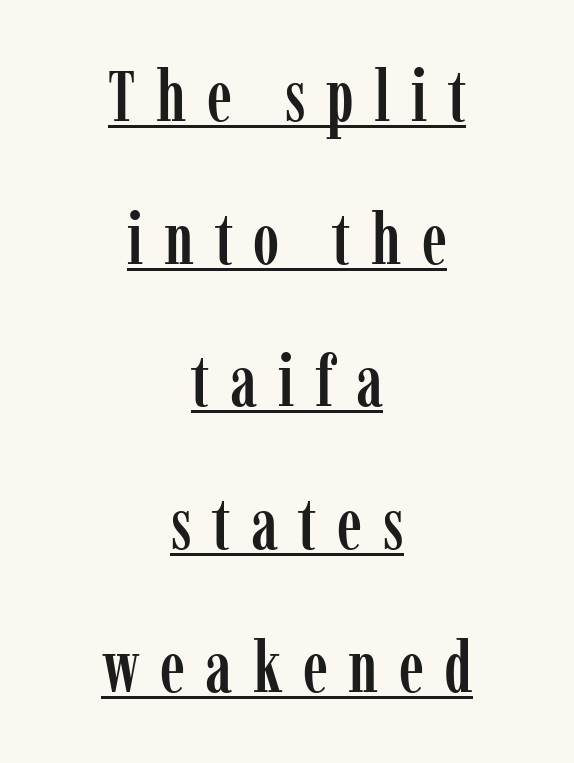
These lines were composed using upright roman letters. The text block is weighted toward neither margin, spreading evenly from the middle. The words here are underlined. Is this a fixed-width face? No — the glyphs have proportional, varying widths. The horizontal fit of the characters is loose and conspicuously gappy.
